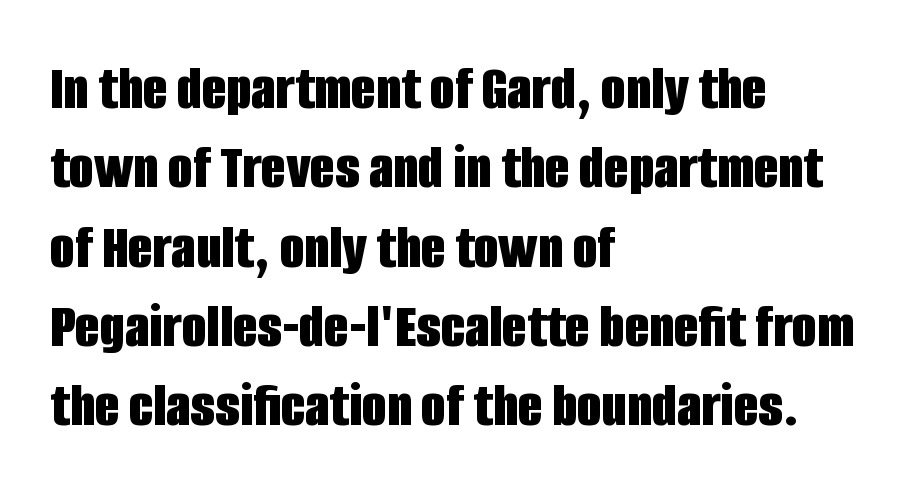
You could not count columns in this text — the font is proportionally spaced. Every row of glyphs begins at an identical x-position on the left. The font is running at its bold setting. Each row of text sits above clean, open space. Characters follow at the spacing the type designer built in.
